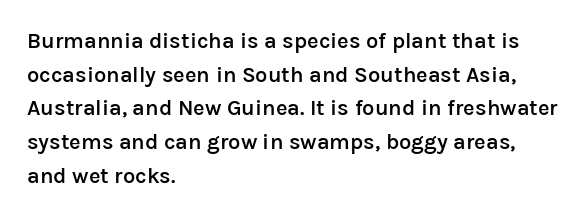
Q: Is the text bold? A: Semi-bold.
Q: Is the text italic (slanted)? A: No, it is upright.
Q: Is the text underlined? A: No.
Q: How is the paragraph aligned? A: Left-aligned.
Q: Is the spacing between letters normal or unusually wide? A: Normal.
Q: Is the spacing between lines tight, normal or loose? A: Normal.
